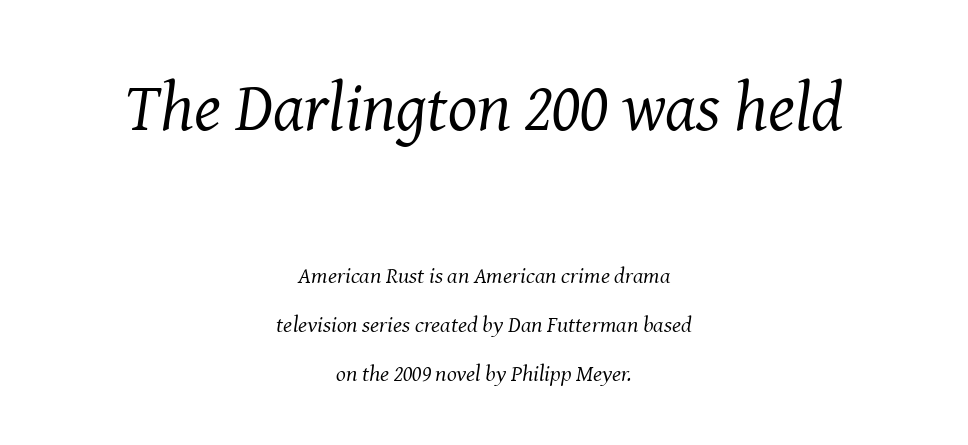
{"serif": "yes", "italic": "yes", "lean": "right", "slant_degrees": 8, "bold": "no", "weight": "regular", "width": "normal", "stroke_contrast": "medium", "x_height": "medium", "monospaced": "no", "underline": "no", "align": "center", "line_spacing": "loose", "line_spacing_ratio": 2.14, "letter_spacing": "normal", "letter_spacing_em": 0.0, "larger_block": "first", "size_ratio": 3.0, "glyph_px": 69}
